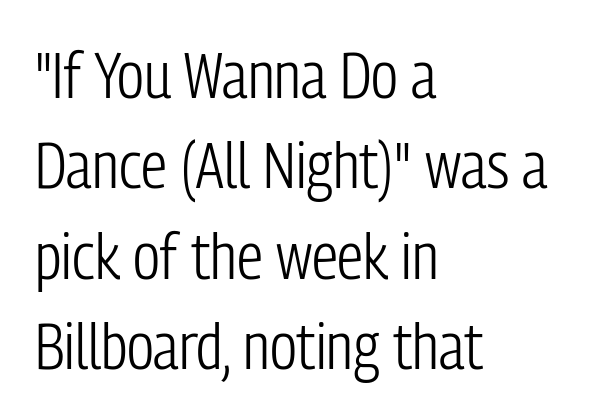
This is roman type, the default non-slanted kind. A typesetter would call this proportional, since set widths differ per character. How are the letters spaced? Ordinarily, with no added tracking. Honestly, there is no underline to notice here at all. Short and long lines alike share a common starting point at left.
